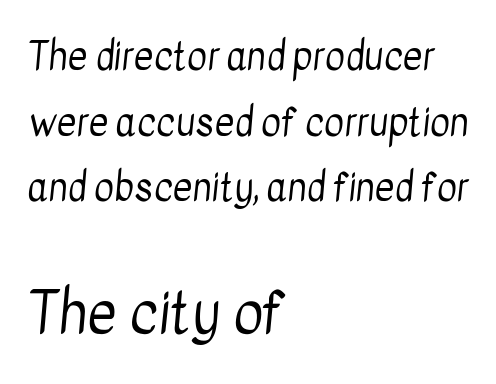
Typographically, this falls in the sans-serif category. The passage shown is typed in a proportional face where columns would drift. Caption: upper text group reduced, lower text group enlarged. Glance below the letters and you will spot only blank space.
